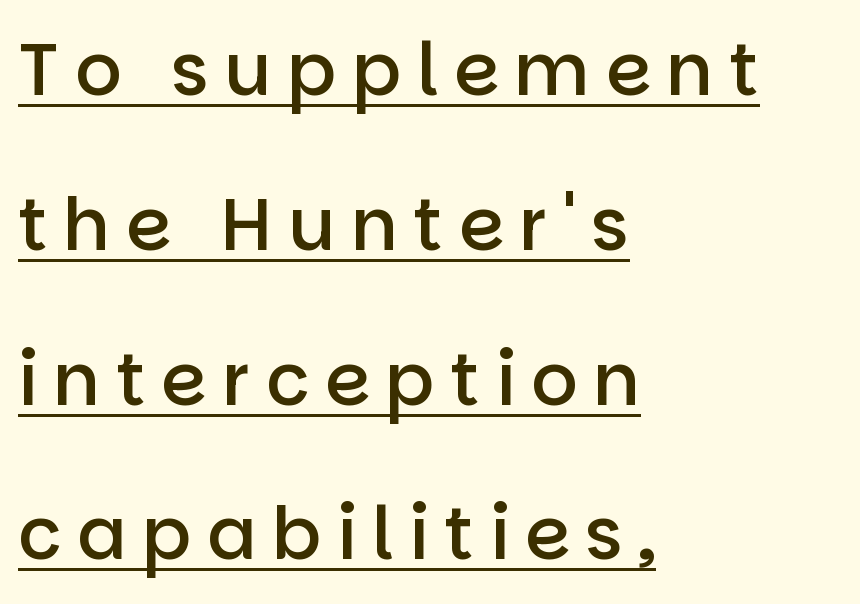
Q: Is the text bold? A: Semi-bold.
Q: Is the text italic (slanted)? A: No, it is upright.
Q: Is the typeface a serif or a sans-serif typeface? A: Sans-serif.
Q: Is the text underlined? A: Yes.
Q: How is the paragraph aligned? A: Left-aligned.
Q: Is the spacing between letters normal or unusually wide? A: Unusually wide.
Q: Is the spacing between lines tight, normal or loose? A: Loose.
Q: Width (condensed, normal, or wide)? A: Normal.
Q: Stroke contrast? A: Low.
Q: x-height? A: Large.
Q: Monospaced? A: No.
